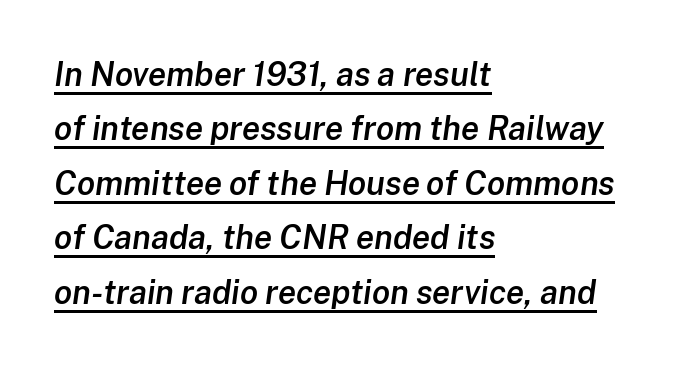
How would I describe the line gaps? Plain and ordinary. The face used here is rendered with its standard letterfit. Think of a printed novel: that variable character pitch is what you see here. Caption: lettering with a line underneath. The text carries the slant typical of an italic or oblique font.
